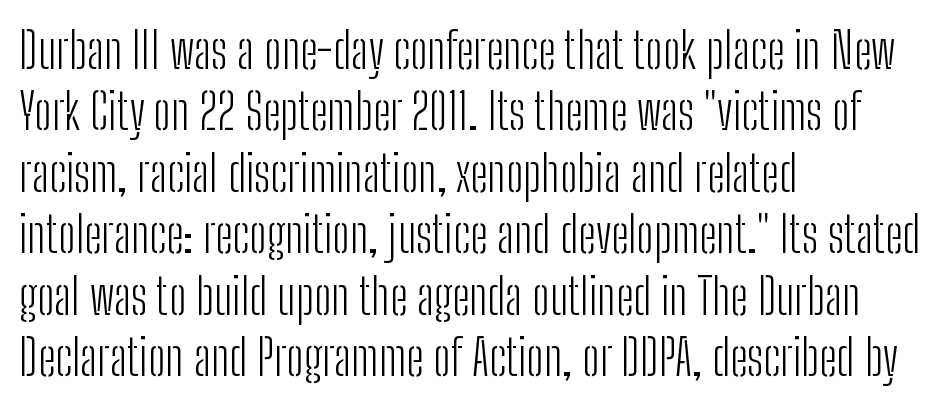
{"serif": "no", "italic": "no", "bold": "no", "weight": "light", "width": "condensed", "stroke_contrast": "low", "x_height": "medium", "monospaced": "no", "underline": "no", "align": "left", "line_spacing_ratio": 1.23, "letter_spacing": "normal", "letter_spacing_em": 0.0, "glyph_px": 50}
